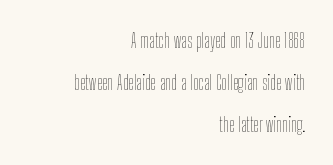
The image shows 20 px text type, upright; set right-aligned, loose line spacing (2.09x), normal letter spacing, not underlined.
